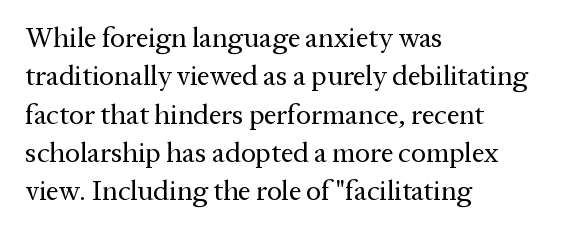
Q: Is the text bold? A: No.
Q: Is the text italic (slanted)? A: No, it is upright.
Q: Is the typeface a serif or a sans-serif typeface? A: Serif.
Q: Is the text underlined? A: No.
Q: How is the paragraph aligned? A: Left-aligned.
Q: Is the spacing between letters normal or unusually wide? A: Normal.
Q: Is the spacing between lines tight, normal or loose? A: Normal.
Q: Width (condensed, normal, or wide)? A: Normal.
Q: Stroke contrast? A: Medium.
Q: x-height? A: Medium.
Q: Monospaced? A: No.
